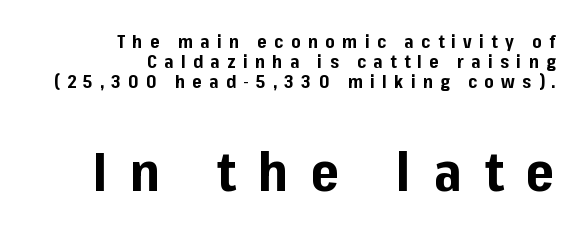
Q: Is the text bold? A: Yes.
Q: Is the text italic (slanted)? A: No, it is upright.
Q: Is the typeface a serif or a sans-serif typeface? A: Sans-serif.
Q: Is the text underlined? A: No.
Q: How is the paragraph aligned? A: Right-aligned.
Q: Is the spacing between letters normal or unusually wide? A: Unusually wide.
Q: Is the spacing between lines tight, normal or loose? A: Tight.
Q: Which block of text is set in a larger size, the first (top) or the second (bottom)? A: The second (bottom) one.
Q: Width (condensed, normal, or wide)? A: Normal.
Q: Stroke contrast? A: Low.
Q: x-height? A: Medium.
Q: Monospaced? A: No.
